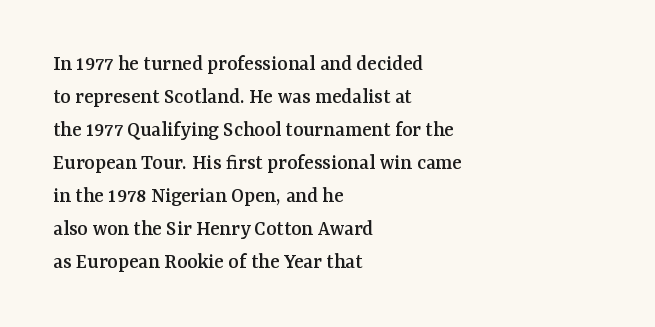
Q: Is the text italic (slanted)? A: No, it is upright.
Q: Is the text underlined? A: No.
Q: How is the paragraph aligned? A: Left-aligned.
Q: Is the spacing between letters normal or unusually wide? A: Normal.
Q: Is the spacing between lines tight, normal or loose? A: Normal.
